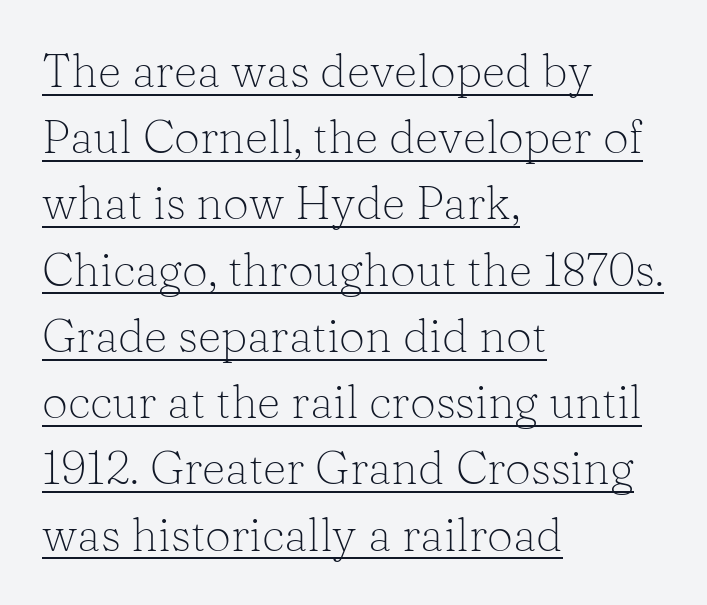
{"serif": "yes", "italic": "no", "bold": "no", "weight": "light", "width": "normal", "stroke_contrast": "low", "x_height": "medium", "monospaced": "no", "underline": "yes", "align": "left", "line_spacing": "normal", "line_spacing_ratio": 1.44, "letter_spacing": "normal", "letter_spacing_em": 0.0, "glyph_px": 46}
